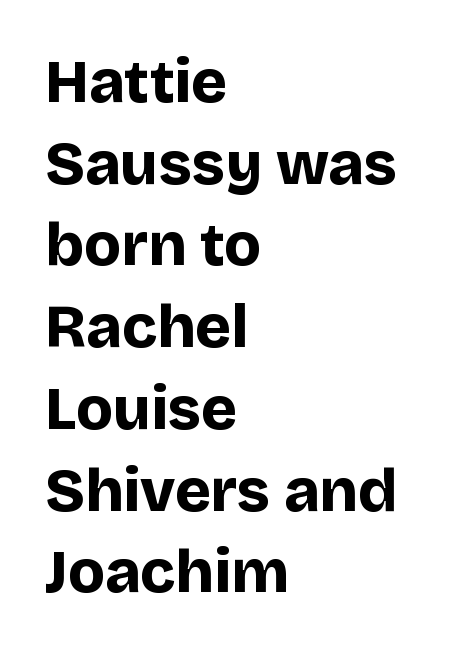
Q: Is the text bold? A: Yes.
Q: Is the text italic (slanted)? A: No, it is upright.
Q: Is the typeface a serif or a sans-serif typeface? A: Sans-serif.
Q: Is the text underlined? A: No.
Q: How is the paragraph aligned? A: Left-aligned.
Q: Is the spacing between letters normal or unusually wide? A: Normal.
Q: Is the spacing between lines tight, normal or loose? A: Normal.
Q: Width (condensed, normal, or wide)? A: Normal.
Q: Stroke contrast? A: Low.
Q: x-height? A: Large.
Q: Monospaced? A: No.
